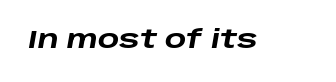
Q: Is the text bold? A: Yes.
Q: Is the text italic (slanted)? A: Yes, it leans right by about 10 degrees.
Q: Is the text underlined? A: No.
Q: Is the spacing between letters normal or unusually wide? A: Normal.
